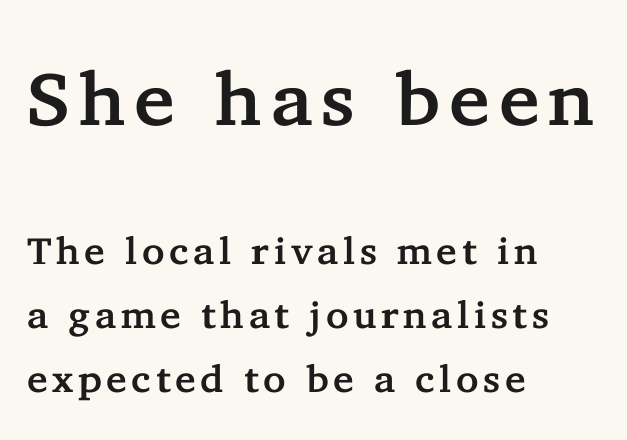
Q: Is the text italic (slanted)? A: No, it is upright.
Q: Is the typeface a serif or a sans-serif typeface? A: Serif.
Q: Is the text underlined? A: No.
Q: How is the paragraph aligned? A: Left-aligned.
Q: Is the spacing between lines tight, normal or loose? A: Normal.
Q: Which block of text is set in a larger size, the first (top) or the second (bottom)? A: The first (top) one.
Q: Width (condensed, normal, or wide)? A: Normal.
Q: Stroke contrast? A: Low.
Q: x-height? A: Medium.
Q: Monospaced? A: No.
